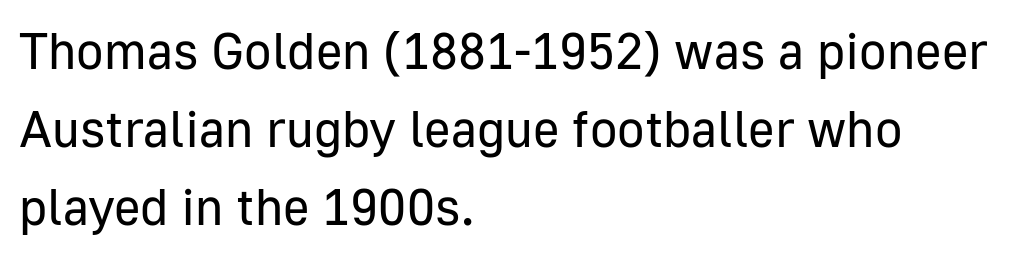
{"serif": "no", "italic": "no", "bold": "no", "weight": "regular", "width": "normal", "stroke_contrast": "low", "x_height": "medium", "monospaced": "no", "underline": "no", "align": "left", "line_spacing": "normal", "line_spacing_ratio": 1.53, "letter_spacing": "normal", "letter_spacing_em": 0.0, "glyph_px": 51}
